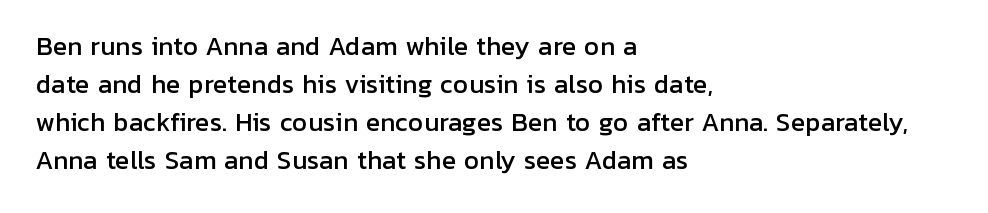
{"italic": "no", "underline": "no", "align": "left", "line_spacing": "normal", "line_spacing_ratio": 1.59, "letter_spacing": "normal", "letter_spacing_em": 0.0, "glyph_px": 24}
